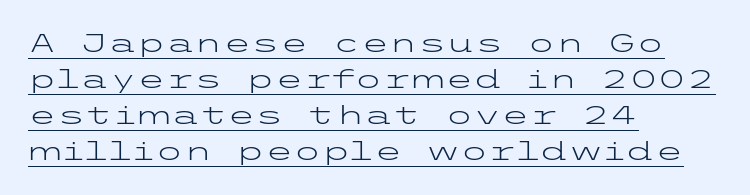
The space between consecutive lines is moderate. The sample's only ornament is a line tracing under the words. You could call the tracking neutral — neither tight nor loose. On a weight scale, this lands at 450 or below. Designer's note — italics off, roman on. Teacher's note: observe the even left margin — that is flush-left alignment.
